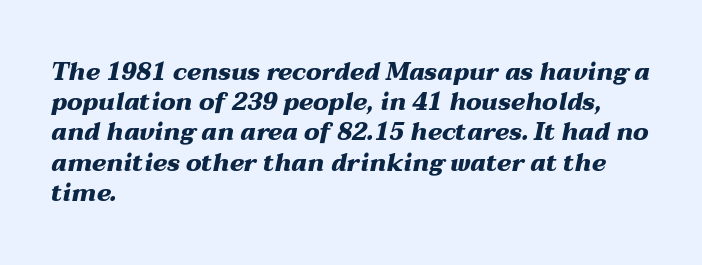
The image shows 24 px bold type, italic (leaning right); set left-aligned, normal line spacing (1.26x), normal letter spacing, not underlined.
